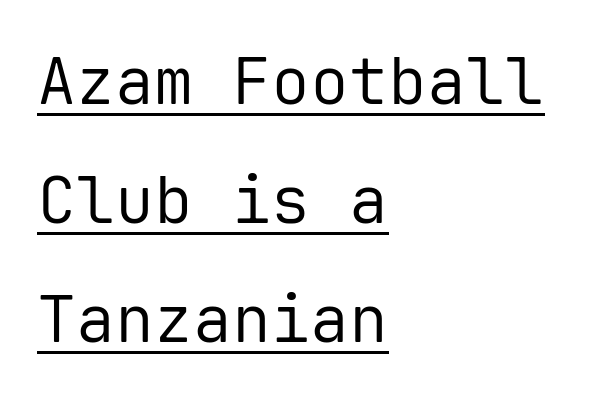
The image shows 65 px regular-weight sans-serif type, upright, monospaced; set left-aligned, line spacing 1.83x, normal letter spacing, underlined; low stroke contrast and a medium x-height.
